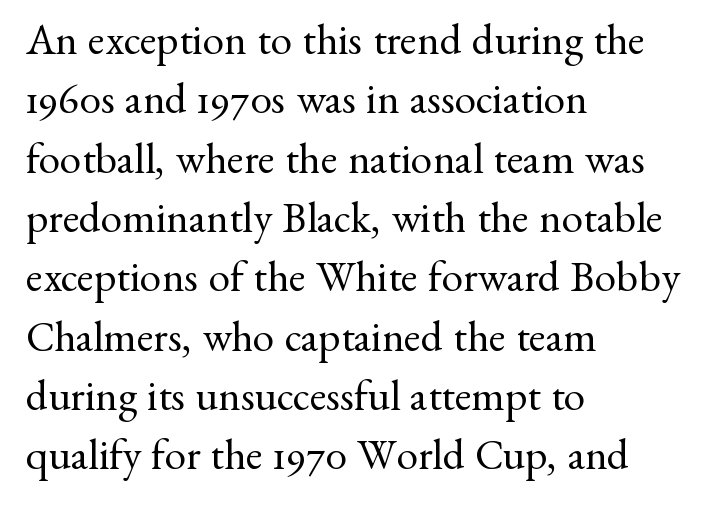
Q: Is the text bold? A: No.
Q: Is the text italic (slanted)? A: No, it is upright.
Q: Is the typeface a serif or a sans-serif typeface? A: Serif.
Q: Is the text underlined? A: No.
Q: How is the paragraph aligned? A: Left-aligned.
Q: Is the spacing between letters normal or unusually wide? A: Normal.
Q: Is the spacing between lines tight, normal or loose? A: Normal.
Q: Width (condensed, normal, or wide)? A: Normal.
Q: Stroke contrast? A: Medium.
Q: x-height? A: Small.
Q: Monospaced? A: No.
